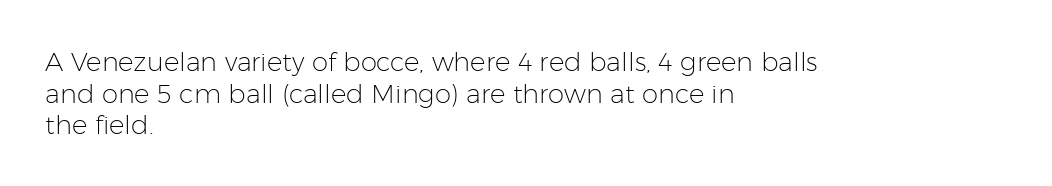
Nope, not italic — everything's standing straight. The font is comparable to plain body text, perhaps lighter. Inter-character spacing is left at the font's built-in metrics. The zone under the glyphs is completely vacant. These lines are set flush left with a ragged right edge.
